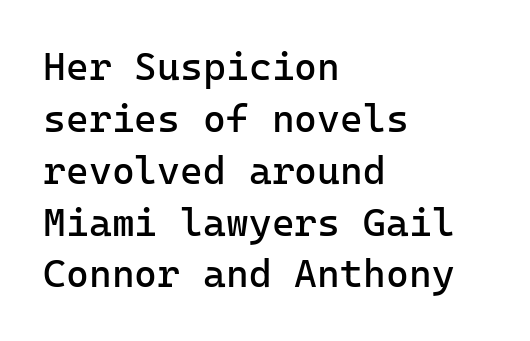
The image shows 39 px regular-weight sans-serif type, upright, monospaced; set left-aligned, normal line spacing (1.33x), normal letter spacing, not underlined; low stroke contrast and a medium x-height.
